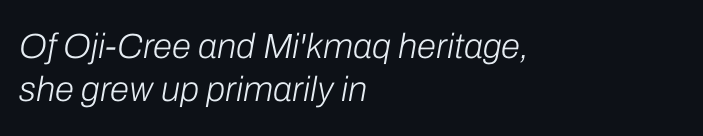
The image shows 35 px light type, italic (leaning right); set left-aligned, line spacing 1.24x, normal letter spacing, not underlined; low stroke contrast and a medium x-height.
